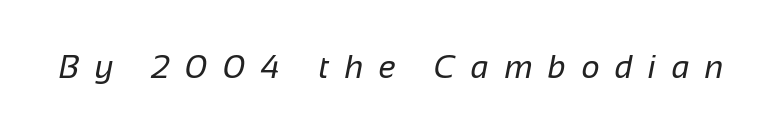
The image shows 32 px regular-weight sans-serif type; set unusually wide letter spacing (+0.48 em), not underlined; low stroke contrast and a medium x-height.
